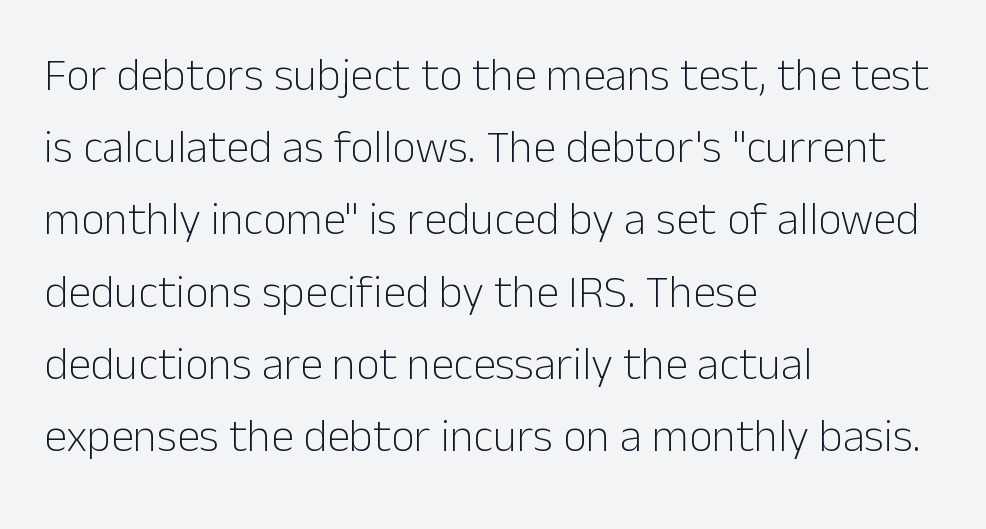
Q: Is the text bold? A: No.
Q: Is the text italic (slanted)? A: No, it is upright.
Q: Is the typeface a serif or a sans-serif typeface? A: Sans-serif.
Q: Is the text underlined? A: No.
Q: How is the paragraph aligned? A: Left-aligned.
Q: Is the spacing between letters normal or unusually wide? A: Normal.
Q: Is the spacing between lines tight, normal or loose? A: Normal.
Q: Width (condensed, normal, or wide)? A: Normal.
Q: Stroke contrast? A: Low.
Q: x-height? A: Medium.
Q: Monospaced? A: No.
